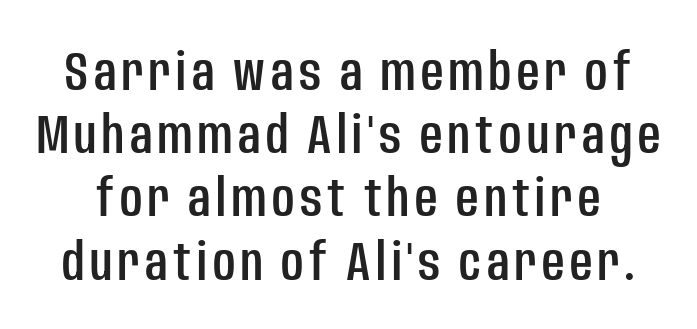
{"serif": "no", "italic": "no", "width": "condensed", "stroke_contrast": "low", "x_height": "large", "monospaced": "no", "underline": "no", "line_spacing": "tight", "line_spacing_ratio": 1.15, "glyph_px": 55}
